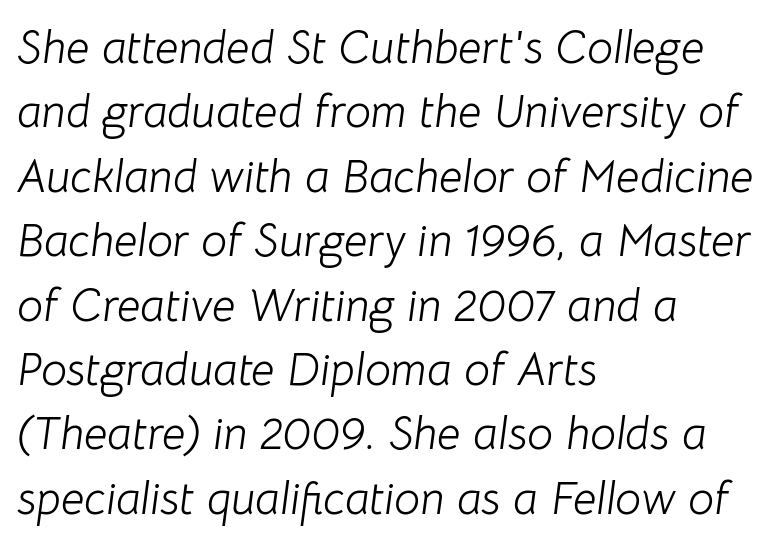
Q: Is the text bold? A: No.
Q: Is the text italic (slanted)? A: Yes, it leans right by about 8 degrees.
Q: Is the text underlined? A: No.
Q: How is the paragraph aligned? A: Left-aligned.
Q: Is the spacing between letters normal or unusually wide? A: Normal.
Q: Is the spacing between lines tight, normal or loose? A: Normal.
Q: Width (condensed, normal, or wide)? A: Normal.
Q: Stroke contrast? A: Low.
Q: x-height? A: Medium.
Q: Monospaced? A: No.
